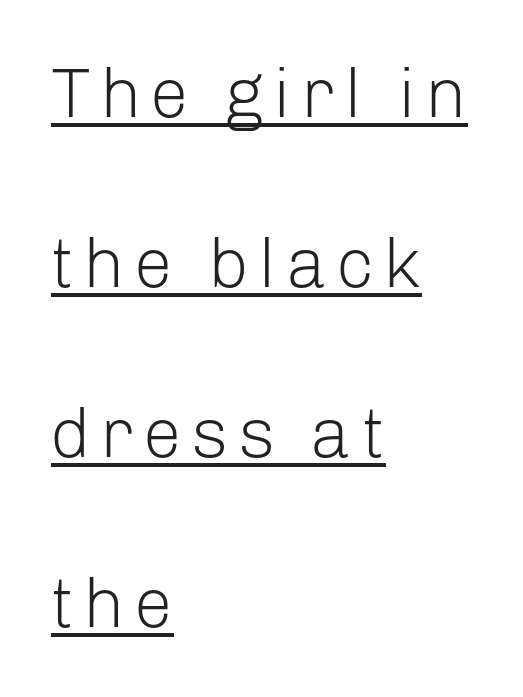
{"serif": "no", "italic": "no", "bold": "no", "weight": "light", "width": "normal", "stroke_contrast": "low", "x_height": "medium", "monospaced": "no", "underline": "yes", "align": "left", "line_spacing": "loose", "line_spacing_ratio": 2.43, "glyph_px": 70}
